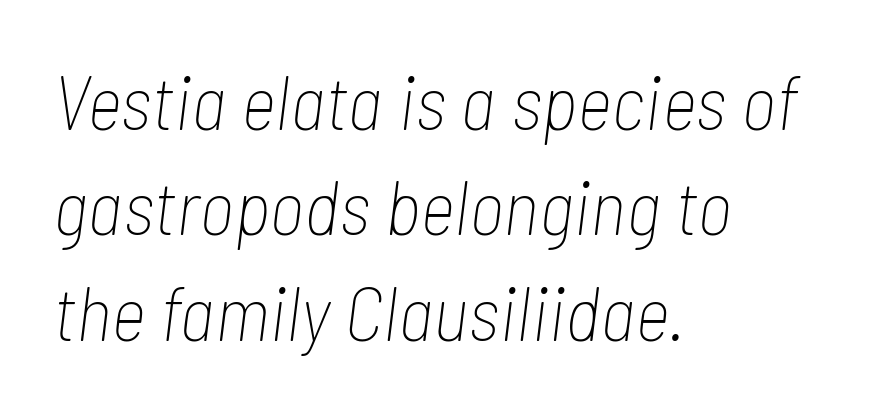
{"italic": "yes", "lean": "right", "slant_degrees": 7, "bold": "no", "weight": "thin", "width": "condensed", "stroke_contrast": "low", "x_height": "medium", "monospaced": "no", "underline": "no", "align": "left", "line_spacing": "normal", "line_spacing_ratio": 1.37, "letter_spacing": "normal", "letter_spacing_em": 0.0, "glyph_px": 77}
